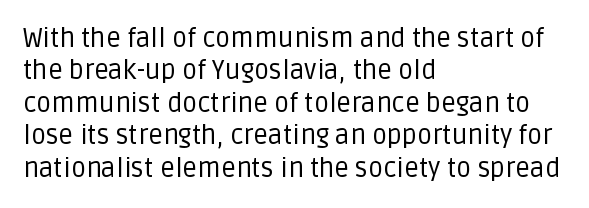
Line spacing here is normal. Nobody touched the tracking dial on this one. Quick note: underline off. Designer's note — italics off, roman on. The lines are quadded left.
